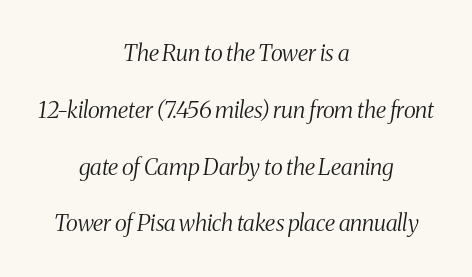
The image shows 23 px text type, italic (leaning right); set centered, loose line spacing (2.47x), normal letter spacing, not underlined.
